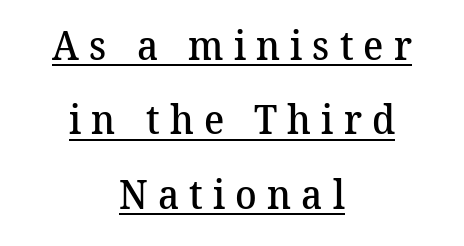
The image shows 40 px semibold serif type; set centered, line spacing 1.86x, unusually wide letter spacing (+0.25 em), underlined; medium stroke contrast and a medium x-height.
